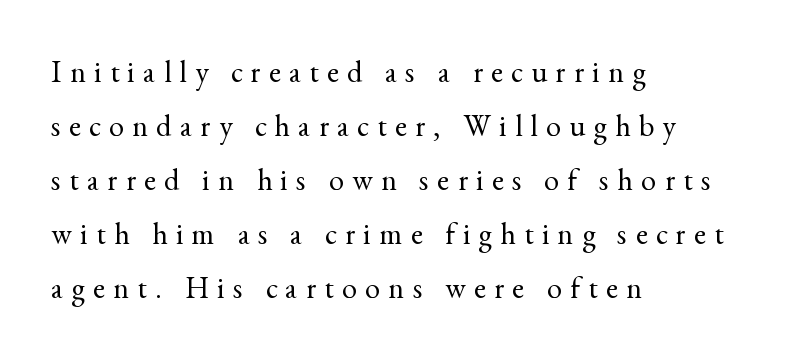
Q: Is the text bold? A: No.
Q: Is the text italic (slanted)? A: No, it is upright.
Q: Is the typeface a serif or a sans-serif typeface? A: Serif.
Q: Is the text underlined? A: No.
Q: How is the paragraph aligned? A: Left-aligned.
Q: Is the spacing between letters normal or unusually wide? A: Unusually wide.
Q: Width (condensed, normal, or wide)? A: Normal.
Q: x-height? A: Small.
Q: Monospaced? A: No.
